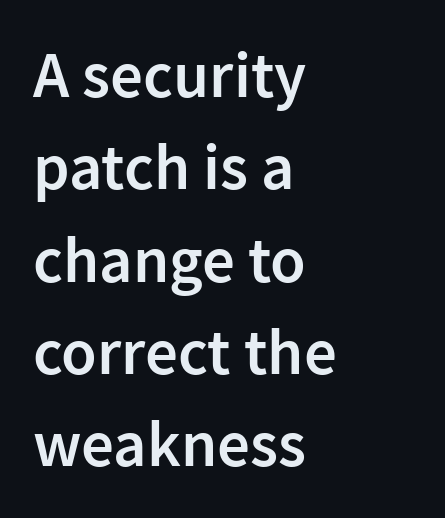
The image shows 65 px semibold sans-serif type, upright; set left-aligned, normal line spacing (1.42x), normal letter spacing, not underlined; low stroke contrast and a medium x-height.
